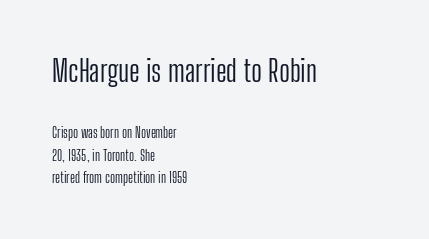
The image shows 30 px light, condensed sans-serif type, upright; set left-aligned, normal line spacing (1.61x), normal letter spacing, not underlined; the first (top) block is 2.14x larger; low stroke contrast and a medium x-height.
